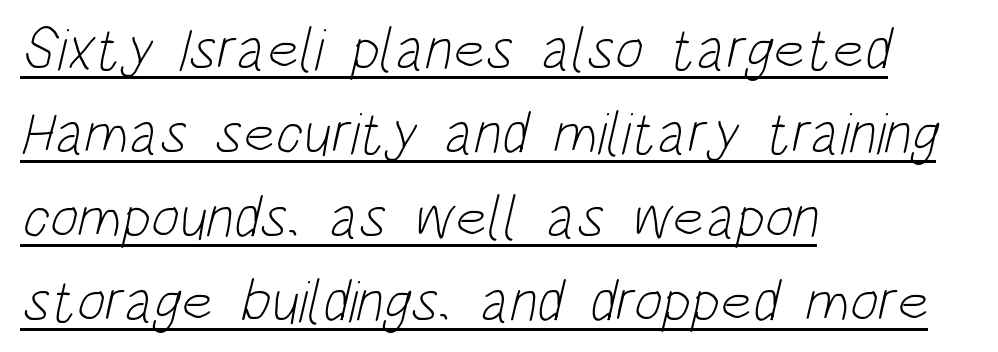
These lines keep a tight, regular rhythm from letter to letter. The string is rendered with underlining switched on. The paragraph has a hard left edge and a soft right edge. Think of a printed novel: that variable character pitch is what you see here.
